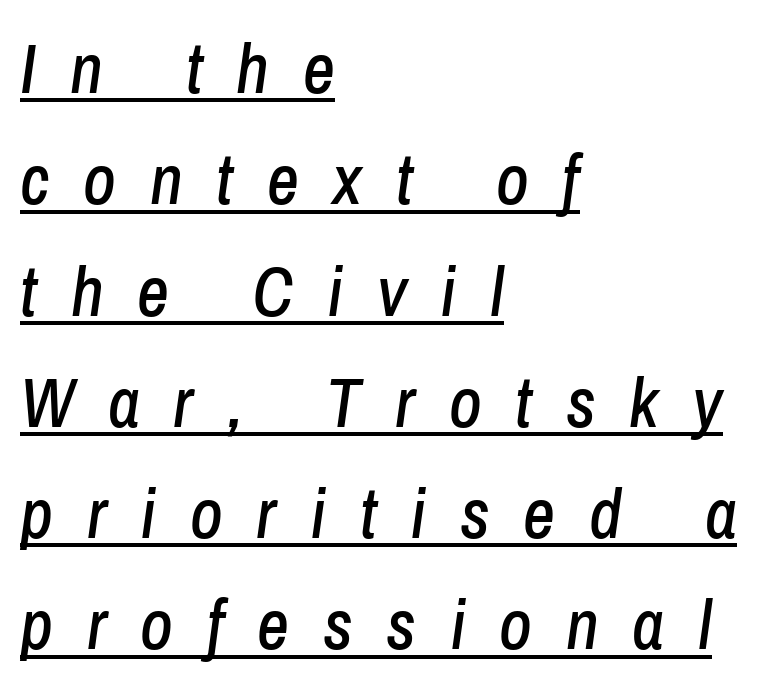
A student would call this left alignment; a typographer would say flush left, rag right. The glyphs are accompanied by a horizontal stroke just below them. Note the varied advance widths — an 'i' is clearly narrower than an 'm'. Caption: expanded tracking, letters set apart.
